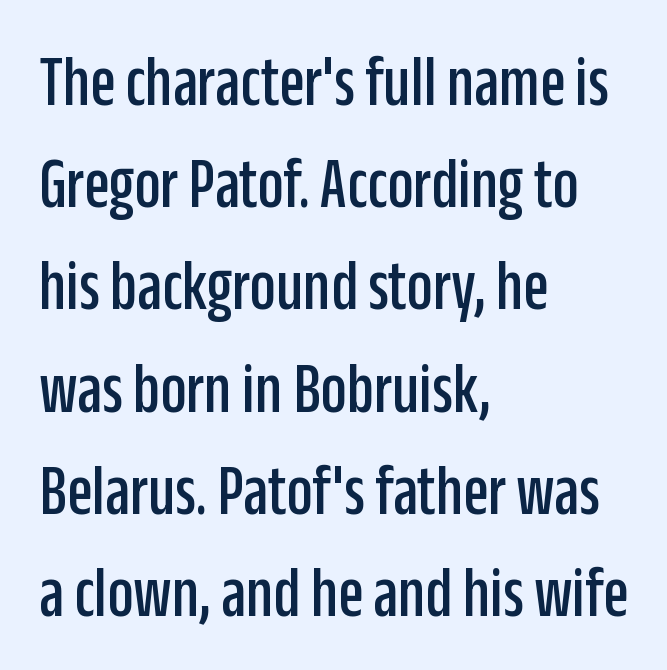
Q: Is the text italic (slanted)? A: No, it is upright.
Q: Is the typeface a serif or a sans-serif typeface? A: Sans-serif.
Q: Is the text underlined? A: No.
Q: How is the paragraph aligned? A: Left-aligned.
Q: Is the spacing between letters normal or unusually wide? A: Normal.
Q: Is the spacing between lines tight, normal or loose? A: Normal.
Q: Width (condensed, normal, or wide)? A: Condensed.
Q: Stroke contrast? A: Low.
Q: x-height? A: Large.
Q: Monospaced? A: No.
